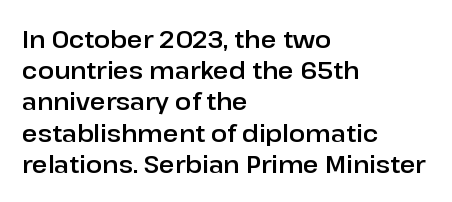
The image shows 24 px text type, upright; set left-aligned, normal line spacing (1.3x), normal letter spacing, not underlined.
